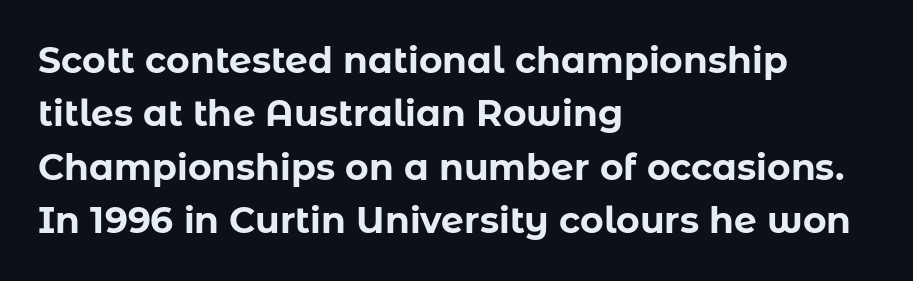
{"serif": "no", "italic": "no", "bold": "yes", "weight": "bold", "width": "normal", "stroke_contrast": "low", "x_height": "medium", "monospaced": "no", "underline": "no", "align": "left", "line_spacing": "normal", "line_spacing_ratio": 1.48, "letter_spacing": "normal", "letter_spacing_em": 0.0, "glyph_px": 36}
